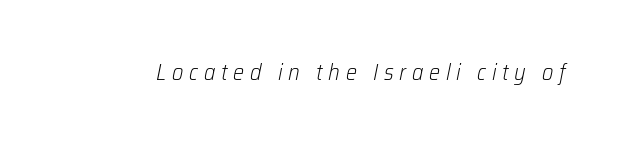
{"italic": "yes", "lean": "right", "slant_degrees": 12, "bold": "no", "underline": "no", "letter_spacing": "wide", "letter_spacing_em": 0.26, "glyph_px": 22}
